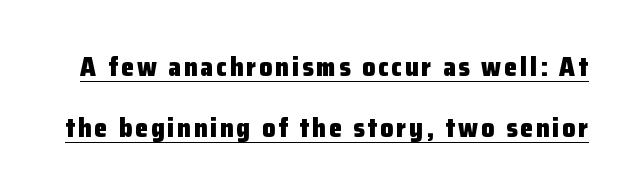
The image shows 26 px bold type, upright; set loose line spacing (2.36x), underlined.
